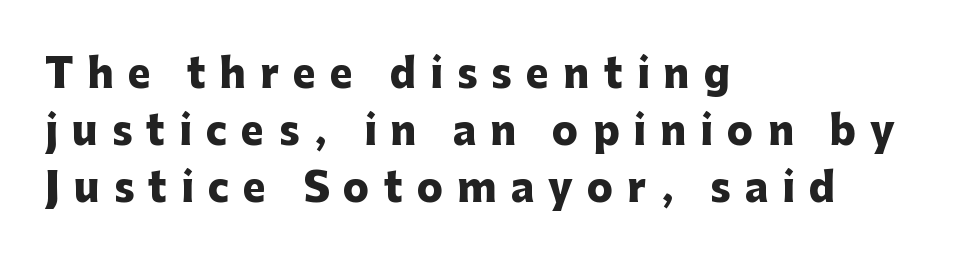
The image shows 39 px heavy sans-serif type, upright; set left-aligned, normal line spacing (1.46x), unusually wide letter spacing (+0.36 em), not underlined; low stroke contrast and a medium x-height.
